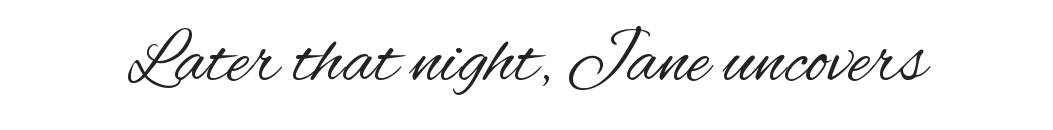
Nothing heavy about these letters — not bold at all. The strip under each line holds only bare page. Examine the stroke ends and you'll find no serifs. Here the designer chose a conventional face with non-uniform glyph widths.
